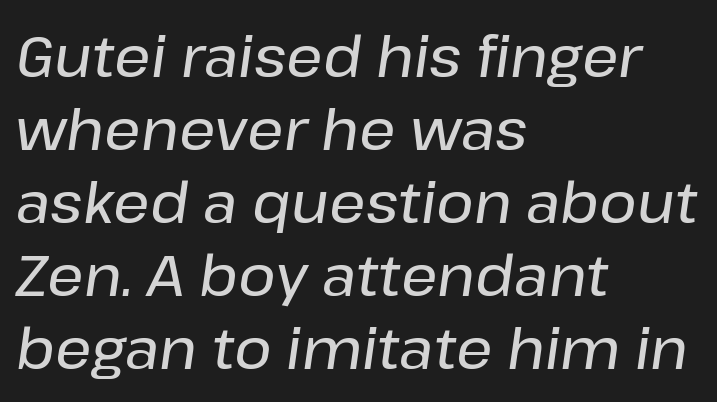
{"italic": "yes", "lean": "right", "slant_degrees": 8, "width": "normal", "stroke_contrast": "low", "x_height": "medium", "monospaced": "no", "underline": "no", "align": "left", "line_spacing": "normal", "line_spacing_ratio": 1.28, "letter_spacing": "normal", "letter_spacing_em": 0.0, "glyph_px": 57}
